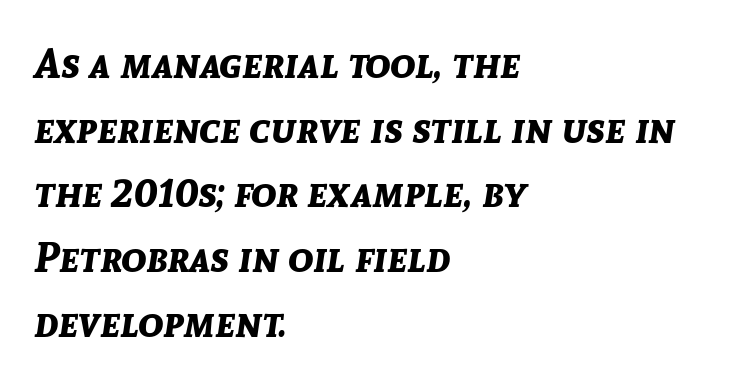
{"italic": "yes", "lean": "right", "slant_degrees": 8, "bold": "yes", "weight": "bold", "width": "normal", "stroke_contrast": "low", "x_height": "medium", "monospaced": "no", "underline": "no", "align": "left", "line_spacing": "normal", "line_spacing_ratio": 1.54, "letter_spacing": "normal", "letter_spacing_em": 0.0, "glyph_px": 42}
